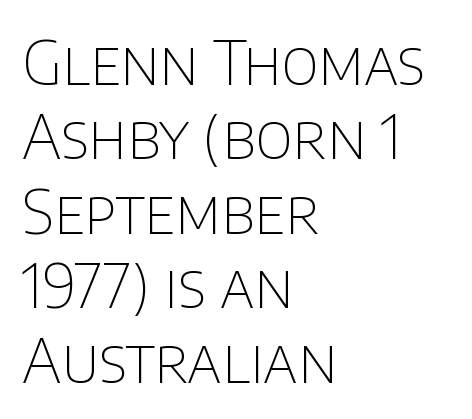
{"serif": "no", "italic": "no", "bold": "no", "weight": "thin", "width": "normal", "stroke_contrast": "low", "x_height": "large", "monospaced": "no", "underline": "no", "align": "left", "line_spacing_ratio": 1.22, "letter_spacing": "normal", "letter_spacing_em": 0.0, "glyph_px": 61}
